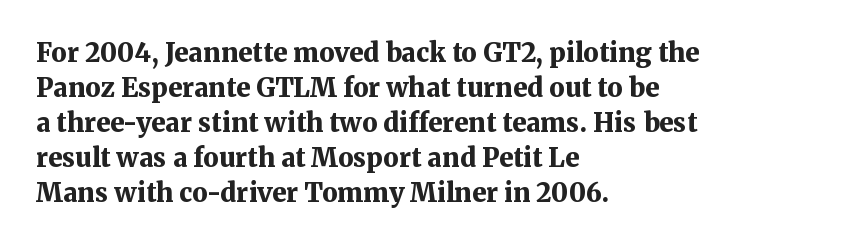
The image shows 26 px bold type, upright; set left-aligned, normal line spacing (1.35x), normal letter spacing, not underlined.
